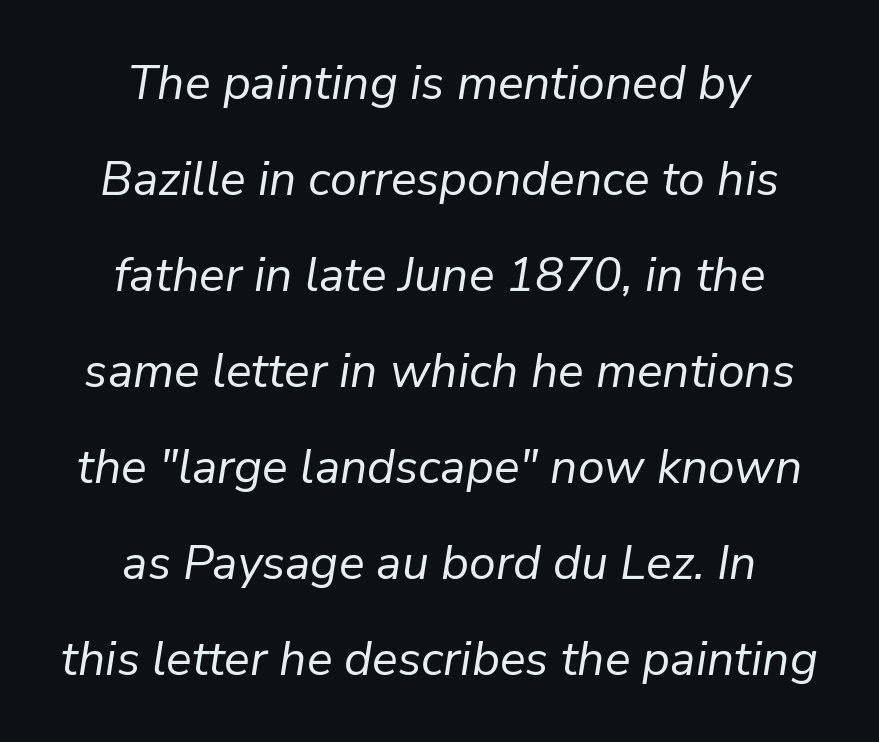
{"italic": "yes", "lean": "right", "slant_degrees": 9, "bold": "no", "weight": "regular", "width": "normal", "stroke_contrast": "low", "x_height": "medium", "monospaced": "no", "underline": "no", "align": "center", "line_spacing": "loose", "line_spacing_ratio": 2.0, "letter_spacing": "normal", "letter_spacing_em": 0.0, "glyph_px": 48}
